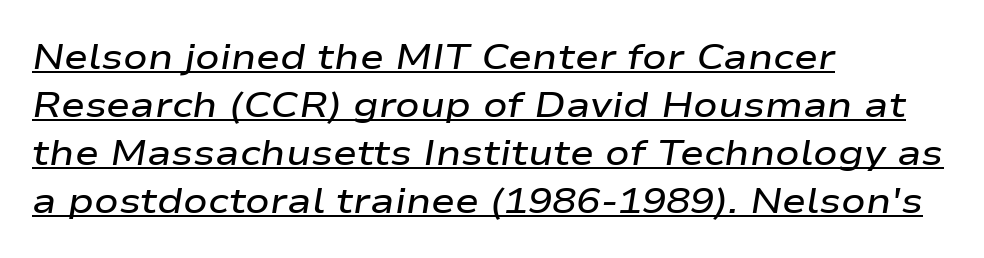
The image shows 36 px semibold, wide type, italic (leaning right); set left-aligned, normal line spacing (1.33x), normal letter spacing, underlined; low stroke contrast and a medium x-height.
